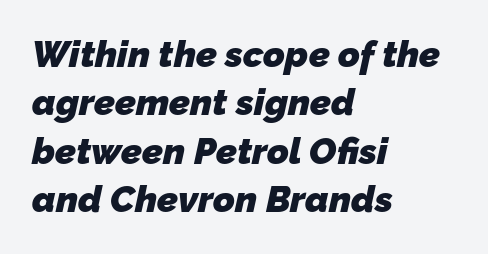
The image shows 37 px heavy sans-serif type; set left-aligned, normal line spacing (1.31x), normal letter spacing, not underlined; low stroke contrast and a medium x-height.
